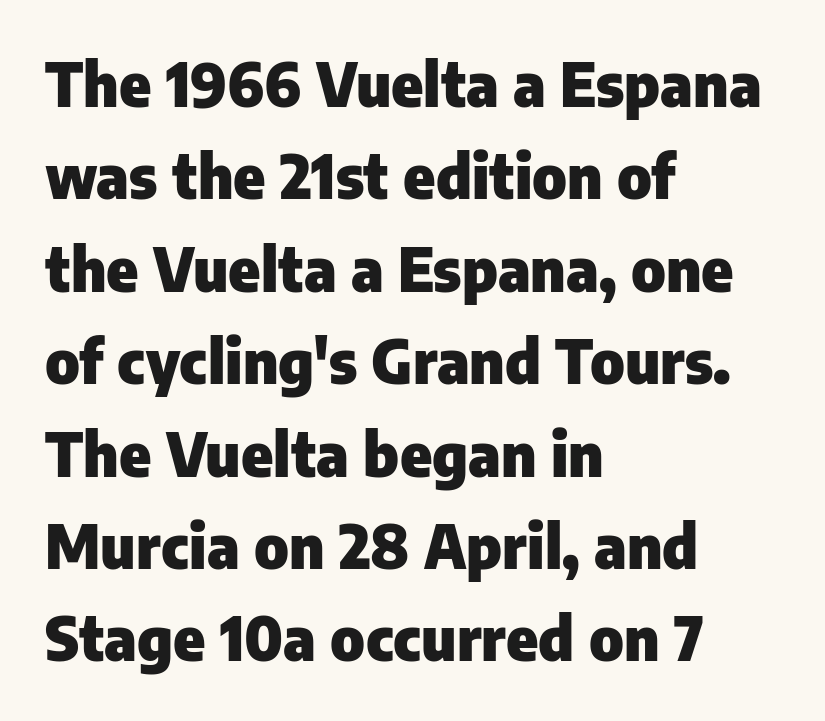
Q: Is the text bold? A: Yes.
Q: Is the text italic (slanted)? A: No, it is upright.
Q: Is the typeface a serif or a sans-serif typeface? A: Sans-serif.
Q: Is the text underlined? A: No.
Q: How is the paragraph aligned? A: Left-aligned.
Q: Is the spacing between letters normal or unusually wide? A: Normal.
Q: Is the spacing between lines tight, normal or loose? A: Normal.
Q: Width (condensed, normal, or wide)? A: Normal.
Q: Stroke contrast? A: Low.
Q: x-height? A: Medium.
Q: Monospaced? A: No.
